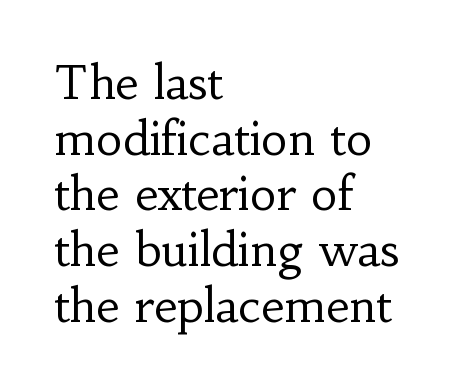
Q: Is the text bold? A: No.
Q: Is the text italic (slanted)? A: No, it is upright.
Q: Is the typeface a serif or a sans-serif typeface? A: Serif.
Q: Is the text underlined? A: No.
Q: How is the paragraph aligned? A: Left-aligned.
Q: Is the spacing between letters normal or unusually wide? A: Normal.
Q: Width (condensed, normal, or wide)? A: Normal.
Q: Stroke contrast? A: Low.
Q: x-height? A: Small.
Q: Monospaced? A: No.
